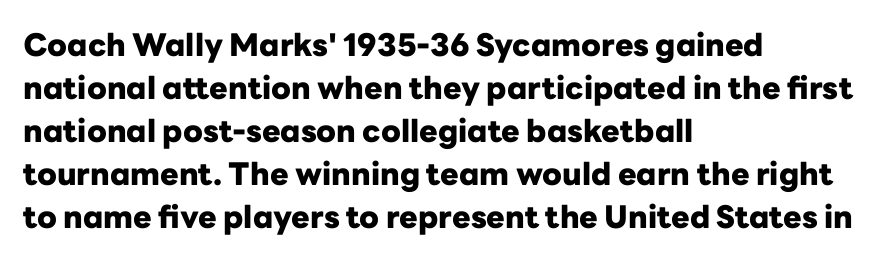
{"serif": "no", "italic": "no", "bold": "yes", "weight": "heavy", "width": "normal", "stroke_contrast": "low", "x_height": "medium", "monospaced": "no", "underline": "no", "align": "left", "line_spacing": "normal", "line_spacing_ratio": 1.39, "letter_spacing": "normal", "letter_spacing_em": 0.0, "glyph_px": 31}
